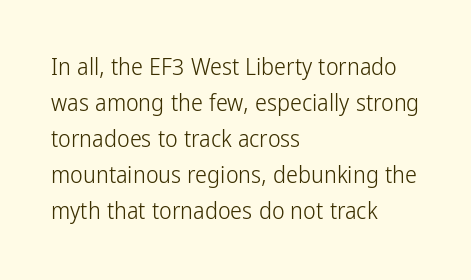
{"italic": "no", "bold": "no", "underline": "no", "align": "left", "line_spacing": "normal", "line_spacing_ratio": 1.5, "letter_spacing": "normal", "letter_spacing_em": 0.0, "glyph_px": 24}
